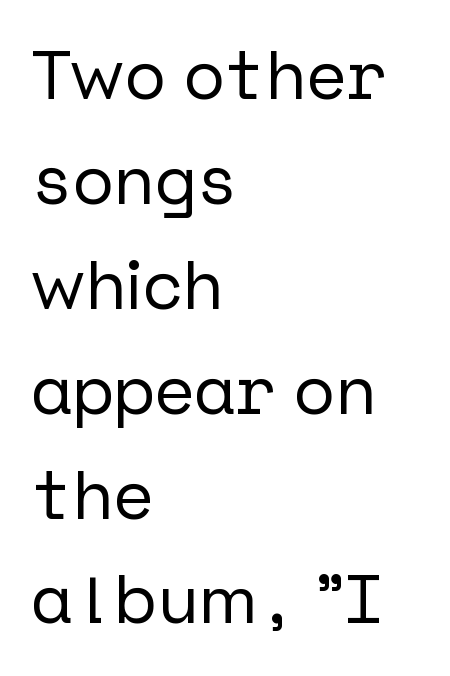
The image shows 69 px sans-serif type, upright; set left-aligned, normal line spacing (1.52x), normal letter spacing, not underlined; low stroke contrast and a medium x-height.
